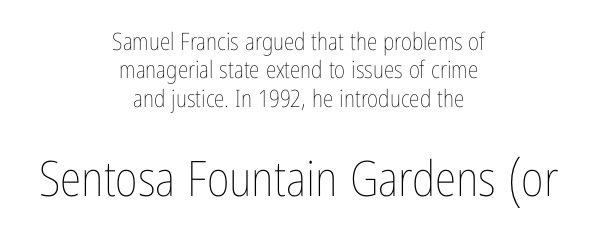
The image shows 49 px thin, condensed type, upright; set centered, line spacing 1.18x, normal letter spacing, not underlined; the second (bottom) block is 2.04x larger; low stroke contrast and a medium x-height.
